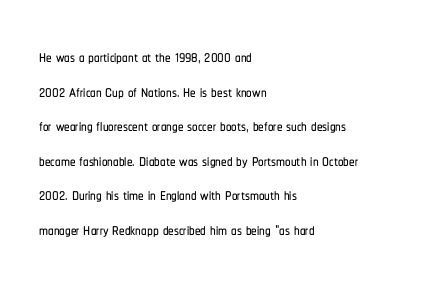
Q: Is the text italic (slanted)? A: No, it is upright.
Q: Is the text underlined? A: No.
Q: How is the paragraph aligned? A: Left-aligned.
Q: Is the spacing between letters normal or unusually wide? A: Normal.
Q: Is the spacing between lines tight, normal or loose? A: Normal.
